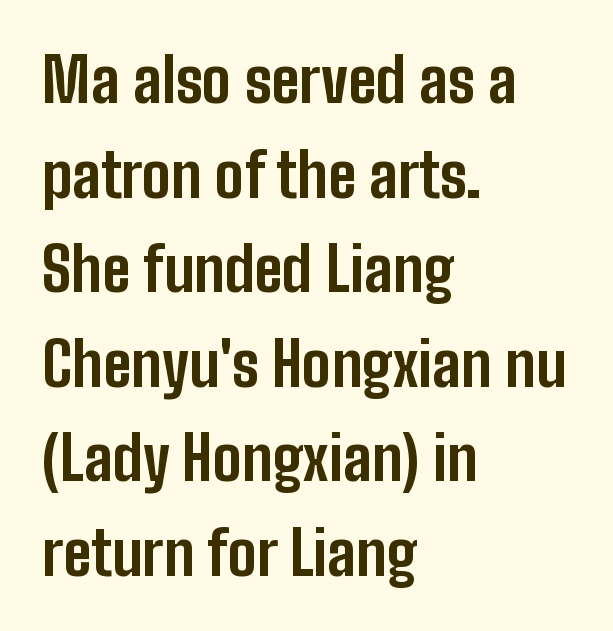
{"serif": "no", "italic": "no", "bold": "yes", "weight": "bold", "width": "condensed", "stroke_contrast": "low", "x_height": "medium", "monospaced": "no", "underline": "no", "align": "left", "line_spacing": "normal", "line_spacing_ratio": 1.55, "letter_spacing": "normal", "letter_spacing_em": 0.0, "glyph_px": 61}
